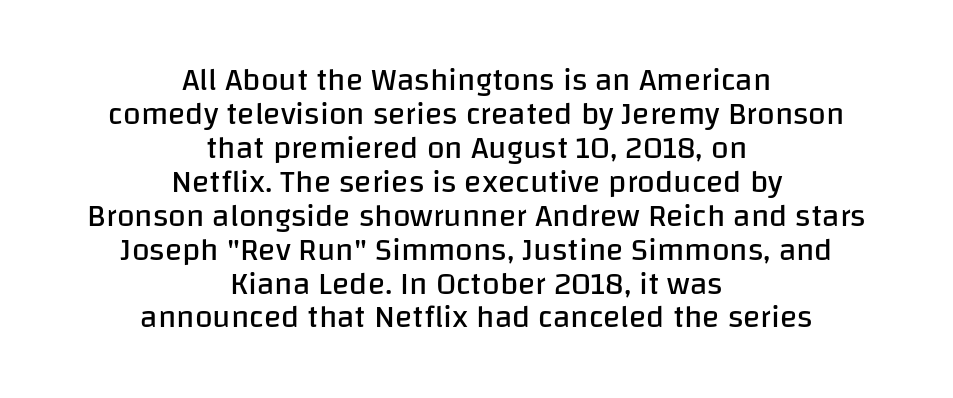
This is roman type, the default non-slanted kind. A centered setting, common on invitations and titles, is used for this passage. Only glyphs here, with clear space below each row. These lines are rendered in a variable-pitch font.
